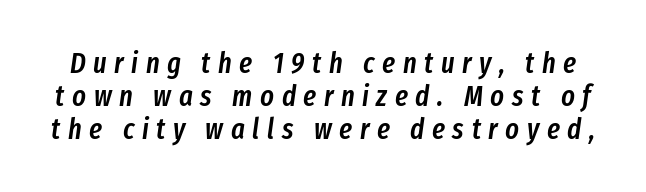
{"italic": "yes", "lean": "right", "slant_degrees": 8, "bold": "semi", "weight": "semibold", "width": "condensed", "stroke_contrast": "low", "x_height": "medium", "monospaced": "no", "underline": "no", "line_spacing": "tight", "line_spacing_ratio": 1.13, "letter_spacing": "wide", "letter_spacing_em": 0.26, "glyph_px": 29}
